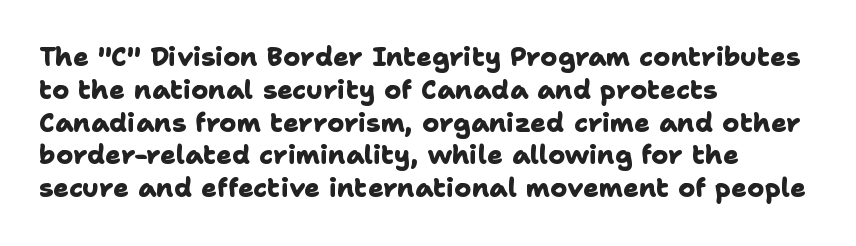
The image shows 26 px bold type; set left-aligned, normal line spacing (1.26x), normal letter spacing, not underlined.
